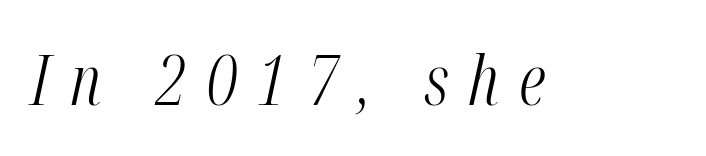
The image shows 70 px light, condensed type, italic (leaning right); set unusually wide letter spacing (+0.28 em), not underlined; medium stroke contrast and a medium x-height.
